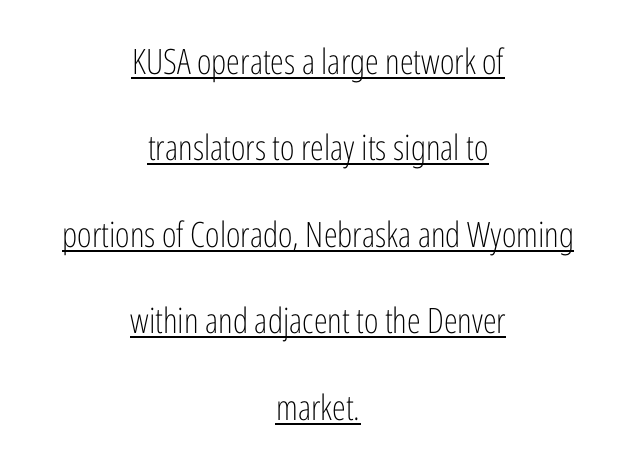
Q: Is the text bold? A: No.
Q: Is the text italic (slanted)? A: No, it is upright.
Q: Is the typeface a serif or a sans-serif typeface? A: Sans-serif.
Q: Is the text underlined? A: Yes.
Q: How is the paragraph aligned? A: Centered.
Q: Is the spacing between letters normal or unusually wide? A: Normal.
Q: Is the spacing between lines tight, normal or loose? A: Loose.
Q: Width (condensed, normal, or wide)? A: Condensed.
Q: Stroke contrast? A: Low.
Q: x-height? A: Medium.
Q: Monospaced? A: No.
